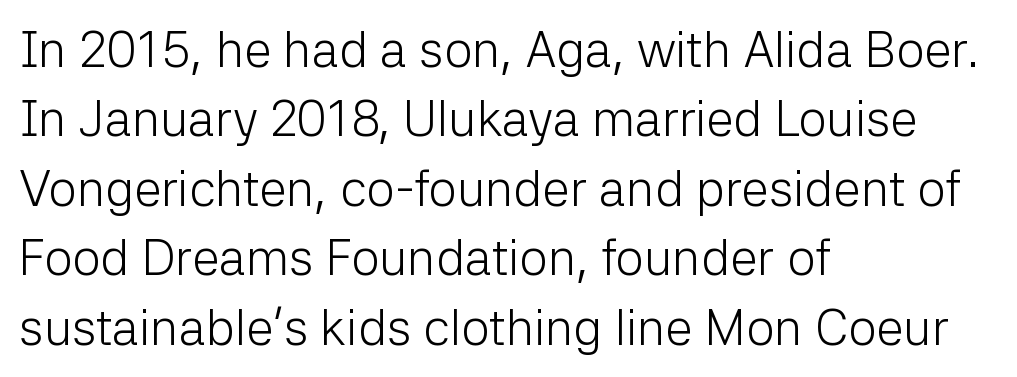
{"serif": "no", "italic": "no", "bold": "no", "weight": "light", "width": "normal", "stroke_contrast": "low", "x_height": "medium", "monospaced": "no", "underline": "no", "align": "left", "line_spacing": "normal", "line_spacing_ratio": 1.39, "letter_spacing": "normal", "letter_spacing_em": 0.0, "glyph_px": 50}
